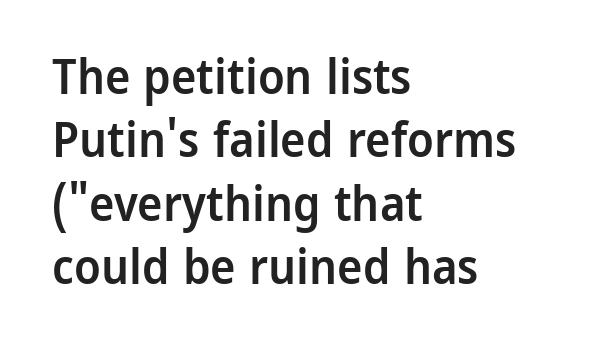
Q: Is the text bold? A: Semi-bold.
Q: Is the text italic (slanted)? A: No, it is upright.
Q: Is the typeface a serif or a sans-serif typeface? A: Sans-serif.
Q: Is the text underlined? A: No.
Q: How is the paragraph aligned? A: Left-aligned.
Q: Is the spacing between letters normal or unusually wide? A: Normal.
Q: Is the spacing between lines tight, normal or loose? A: Normal.
Q: Width (condensed, normal, or wide)? A: Normal.
Q: Stroke contrast? A: Low.
Q: x-height? A: Medium.
Q: Monospaced? A: No.
